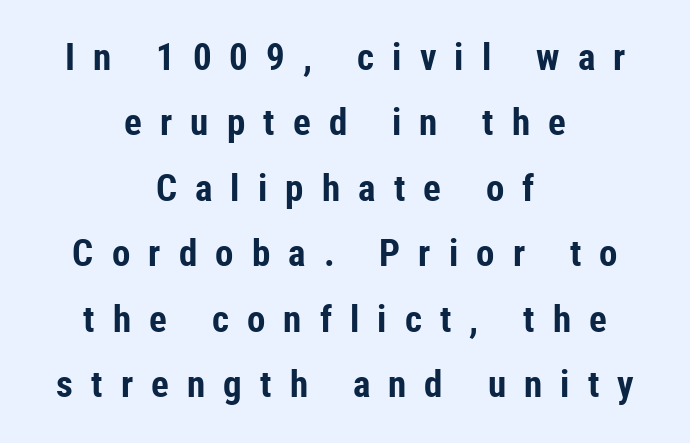
The image shows 37 px bold, condensed sans-serif type, upright; set centered, line spacing 1.77x, unusually wide letter spacing (+0.49 em), not underlined; low stroke contrast and a medium x-height.
